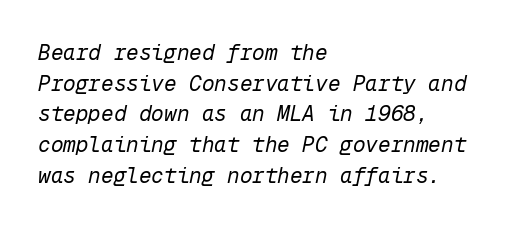
The letters sit at their default tracking, neither squeezed nor spread. All the whitespace from short lines collects on the right. The strokes are not fattened; the text isn't bold. Descender tails drop into unmarked territory. Compared with typical paragraphs, the rows here are spaced about the same. The whole block is typeset with a tilt.
